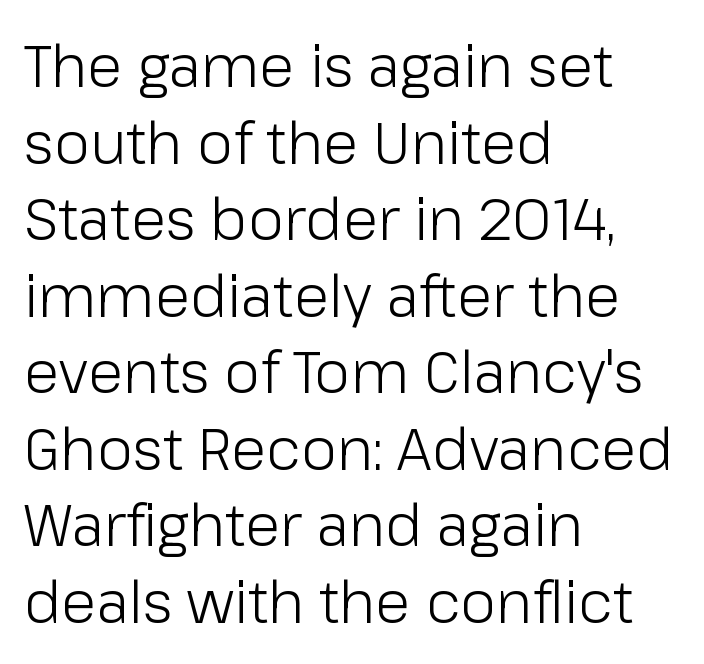
Q: Is the text bold? A: No.
Q: Is the text italic (slanted)? A: No, it is upright.
Q: Is the typeface a serif or a sans-serif typeface? A: Sans-serif.
Q: Is the text underlined? A: No.
Q: How is the paragraph aligned? A: Left-aligned.
Q: Is the spacing between letters normal or unusually wide? A: Normal.
Q: Is the spacing between lines tight, normal or loose? A: Normal.
Q: Width (condensed, normal, or wide)? A: Normal.
Q: Stroke contrast? A: Low.
Q: x-height? A: Medium.
Q: Monospaced? A: No.
